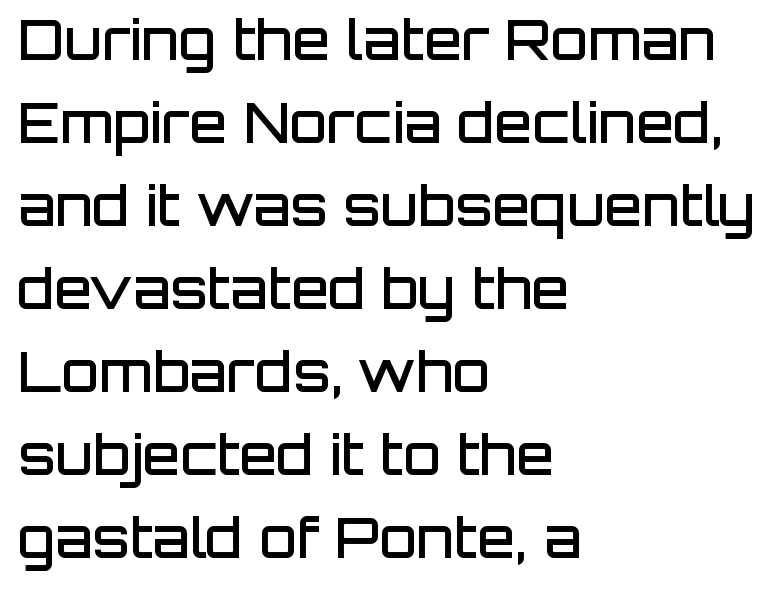
{"serif": "no", "italic": "no", "bold": "semi", "weight": "semibold", "width": "normal", "stroke_contrast": "low", "x_height": "large", "monospaced": "no", "underline": "no", "align": "left", "line_spacing": "normal", "line_spacing_ratio": 1.51, "letter_spacing": "normal", "letter_spacing_em": 0.0, "glyph_px": 55}
